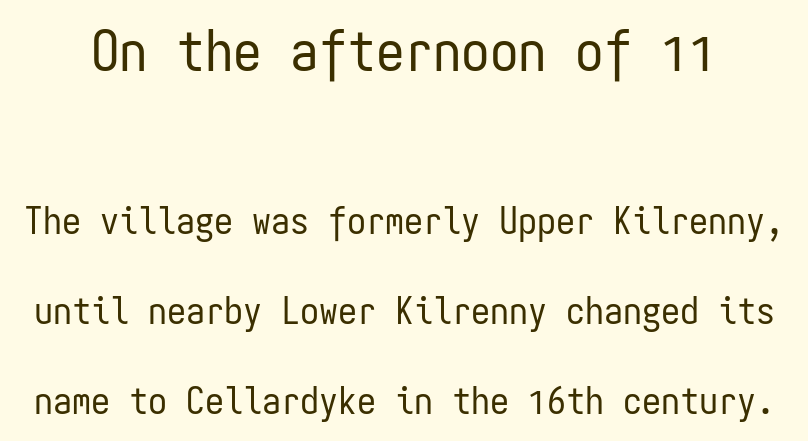
{"serif": "no", "italic": "no", "bold": "no", "weight": "regular", "width": "condensed", "stroke_contrast": "low", "x_height": "medium", "monospaced": "yes", "underline": "no", "line_spacing": "loose", "line_spacing_ratio": 2.37, "letter_spacing": "normal", "letter_spacing_em": 0.0, "larger_block": "first", "size_ratio": 1.5, "glyph_px": 57}
